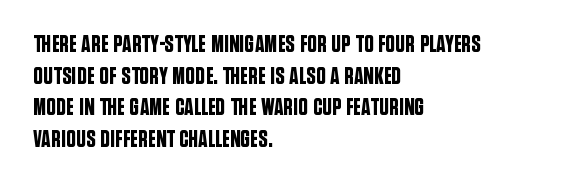
Q: Is the text italic (slanted)? A: No, it is upright.
Q: Is the text underlined? A: No.
Q: How is the paragraph aligned? A: Left-aligned.
Q: Is the spacing between letters normal or unusually wide? A: Normal.
Q: Is the spacing between lines tight, normal or loose? A: Normal.
